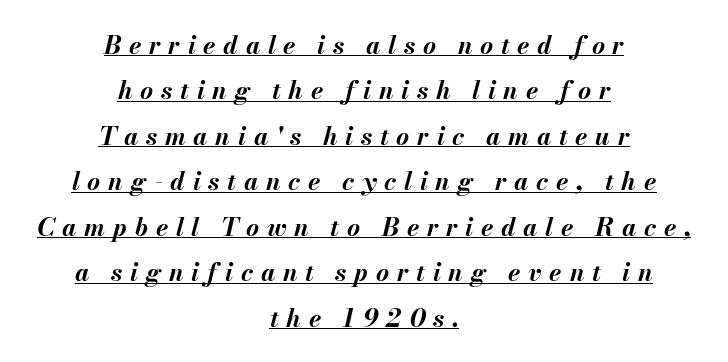
Students, this is bold: see how much ink each stroke carries. This sample uses expanded letter spacing, leaving extra air between glyphs. Casual observation: everything's sitting right in the middle. Observe the lean: these are italic letterforms.
